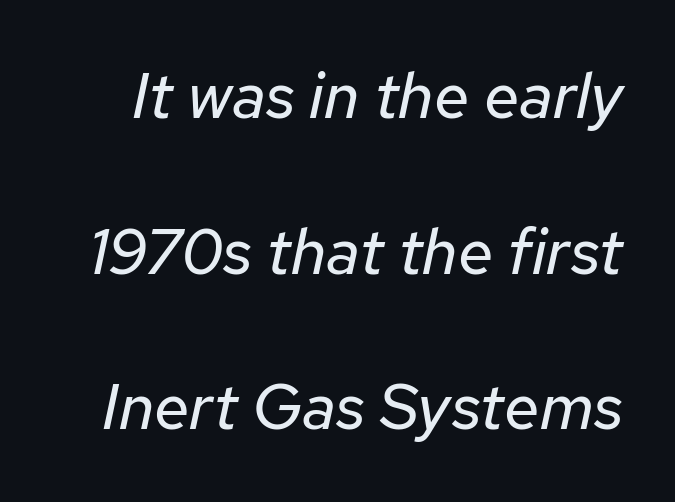
The image shows 64 px regular-weight type, italic (leaning right); set loose line spacing (2.43x), normal letter spacing, not underlined; low stroke contrast and a medium x-height.
